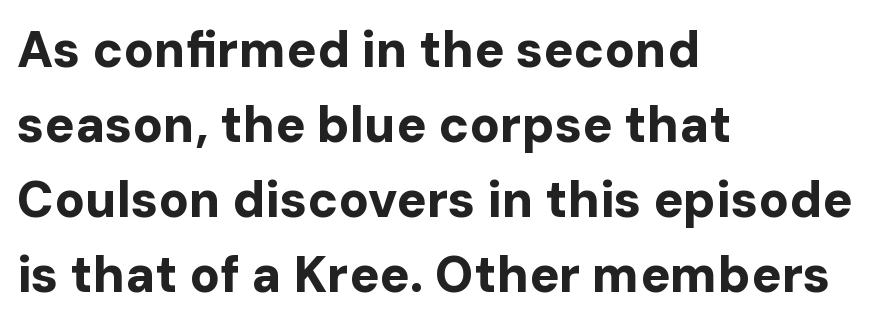
Plain, unruled lines of type. Horizontally, the lines are justified to the leading edge only. The letters sit at their default tracking, neither squeezed nor spread. The passage shown is typeset with a sans-serif family. You'd pick this weight for a headline — it's a proper bold. The passage shown is typed in a proportional face where columns would drift.
